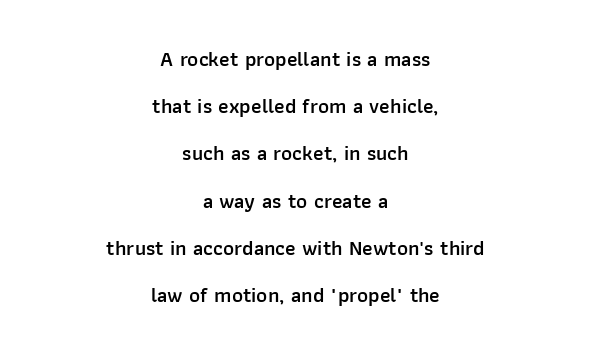
You could fit nearly another row in the gap between these rows. Typeset on center — no edge is straight. Typographic density is moderately raised because the face is semibold. The letters stand straight up with perfectly vertical stems. Each row of text sits above clean, open space. This rendering leaves character spacing at its baseline value.
